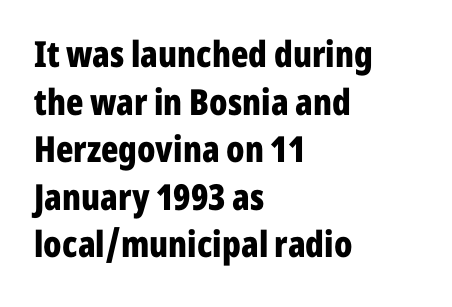
The image shows 36 px bold, condensed sans-serif type, upright; set left-aligned, normal line spacing (1.32x), normal letter spacing, not underlined; low stroke contrast and a medium x-height.
